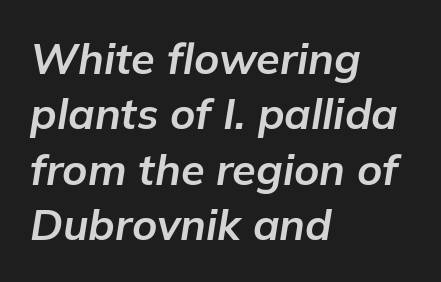
The image shows 43 px bold type, italic (leaning right); set left-aligned, normal line spacing (1.29x), normal letter spacing, not underlined; low stroke contrast and a medium x-height.
